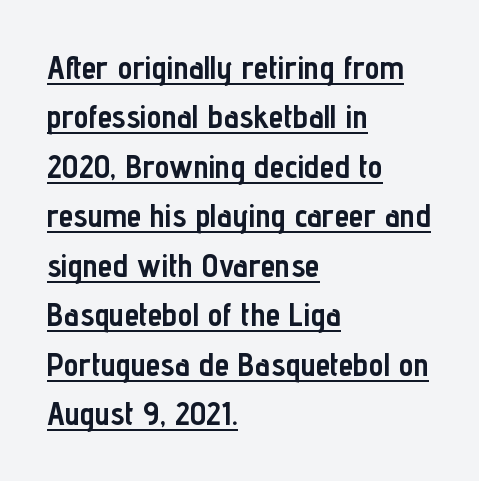
Q: Is the text bold? A: Yes.
Q: Is the text italic (slanted)? A: No, it is upright.
Q: Is the typeface a serif or a sans-serif typeface? A: Sans-serif.
Q: Is the text underlined? A: Yes.
Q: How is the paragraph aligned? A: Left-aligned.
Q: Is the spacing between letters normal or unusually wide? A: Normal.
Q: Is the spacing between lines tight, normal or loose? A: Normal.
Q: Width (condensed, normal, or wide)? A: Condensed.
Q: Stroke contrast? A: Low.
Q: x-height? A: Medium.
Q: Monospaced? A: No.
